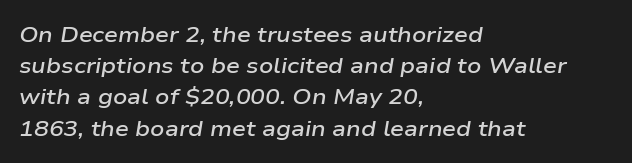
Q: Is the text bold? A: Semi-bold.
Q: Is the text italic (slanted)? A: Yes, it leans right by about 9 degrees.
Q: Is the text underlined? A: No.
Q: How is the paragraph aligned? A: Left-aligned.
Q: Is the spacing between letters normal or unusually wide? A: Normal.
Q: Is the spacing between lines tight, normal or loose? A: Normal.
